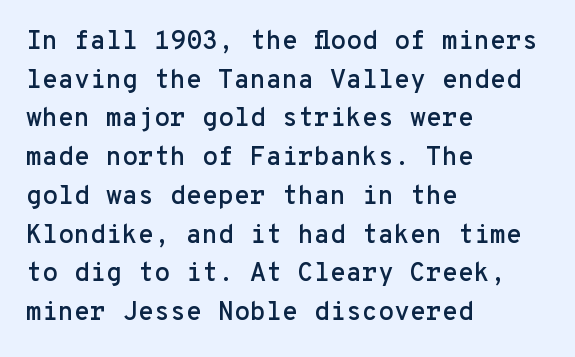
{"italic": "no", "underline": "no", "align": "left", "line_spacing": "normal", "line_spacing_ratio": 1.49, "letter_spacing": "normal", "letter_spacing_em": 0.0, "glyph_px": 26}
